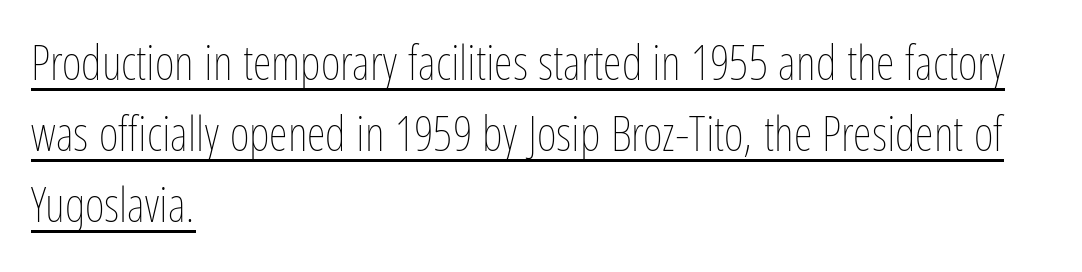
The image shows 48 px thin, condensed type, upright; set left-aligned, normal line spacing (1.48x), normal letter spacing, underlined; low stroke contrast and a medium x-height.
